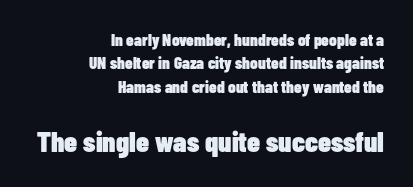
The image shows 29 px heavy, condensed sans-serif type, upright; set right-aligned, normal line spacing (1.38x), normal letter spacing, not underlined; the second (bottom) block is 1.71x larger; low stroke contrast and a medium x-height.
